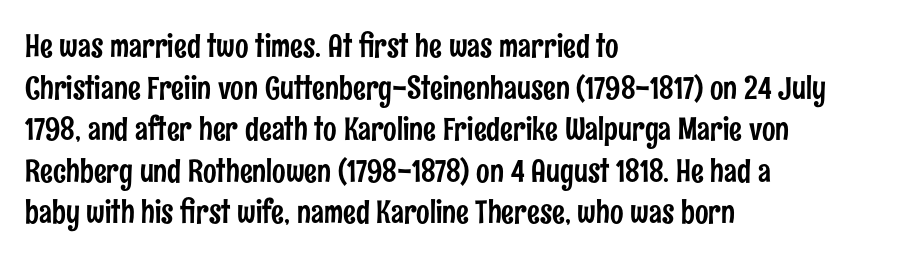
{"serif": "no", "italic": "no", "width": "condensed", "stroke_contrast": "low", "x_height": "medium", "monospaced": "no", "underline": "no", "align": "left", "line_spacing": "normal", "line_spacing_ratio": 1.3, "letter_spacing": "normal", "letter_spacing_em": 0.0, "glyph_px": 32}
